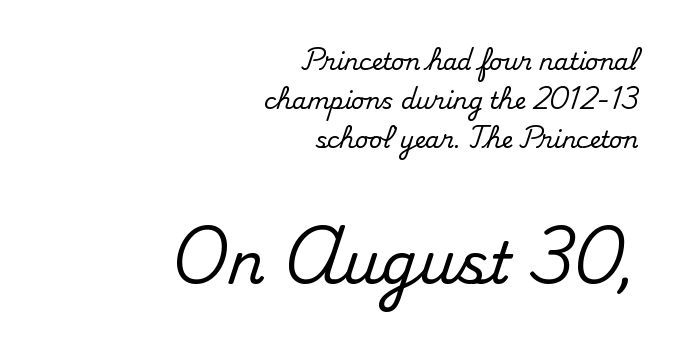
{"serif": "yes", "width": "normal", "stroke_contrast": "medium", "x_height": "small", "monospaced": "no", "underline": "no", "align": "right", "line_spacing": "normal", "line_spacing_ratio": 1.7, "letter_spacing": "normal", "letter_spacing_em": 0.0, "larger_block": "second", "size_ratio": 2.52, "glyph_px": 58}
